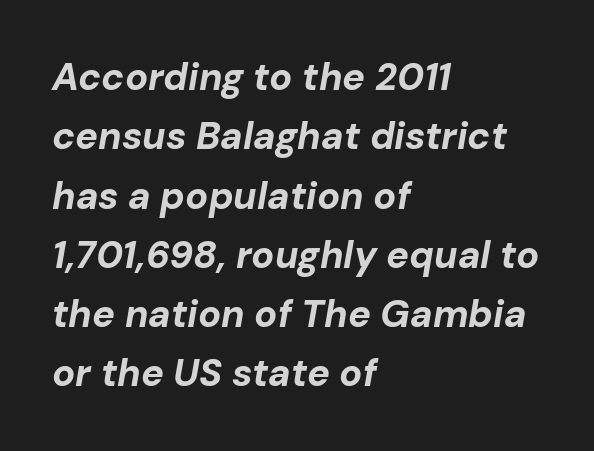
Do the characters align in a grid? No, the font is proportional. Each row of text sits above clean, open space. The axis of the letterforms is tilted away from vertical. Evenly set lines give the paragraph a standard silhouette. Set as a true bold cut, around the 700 mark.
